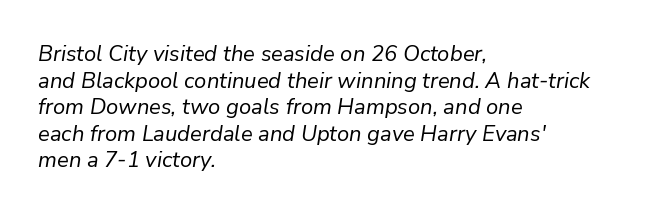
Q: Is the text bold? A: No.
Q: Is the text italic (slanted)? A: Yes, it leans right by about 9 degrees.
Q: Is the text underlined? A: No.
Q: How is the paragraph aligned? A: Left-aligned.
Q: Is the spacing between letters normal or unusually wide? A: Normal.
